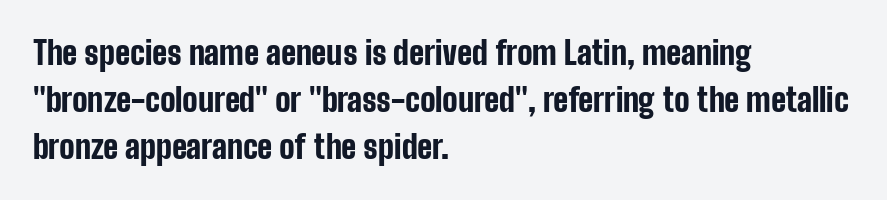
The image shows 32 px bold, condensed sans-serif type, upright; set left-aligned, normal line spacing (1.47x), normal letter spacing, not underlined; low stroke contrast and a medium x-height.
